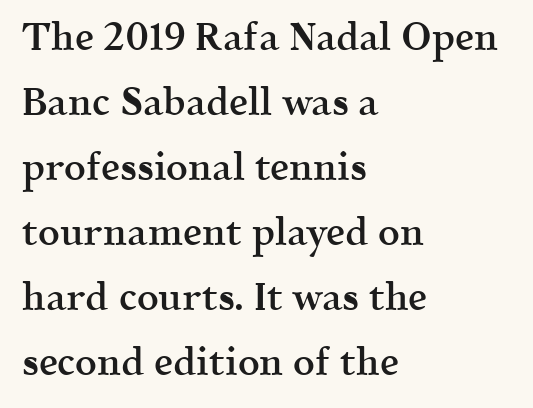
The letters advance in unequal steps, a hallmark of proportional type. Words float on clear page, feet unadorned. The font family rendered here belongs to the serif group. This is roman type, the default non-slanted kind.
